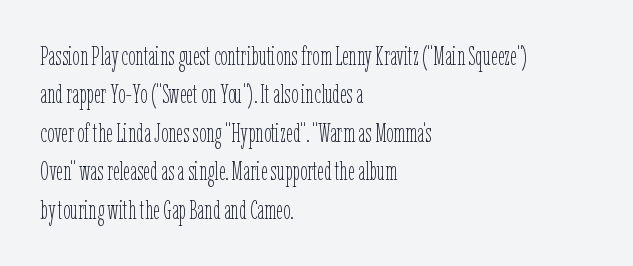
Leftover space on each line is placed entirely after the last word. The font sits on the lighter half of the weight spectrum, regular included. Here the glyphs are tracked normally, forming tight word shapes. Evenly set lines give the paragraph a standard silhouette. The area under the type is left untouched. The letters stand upright; this is a roman face.
